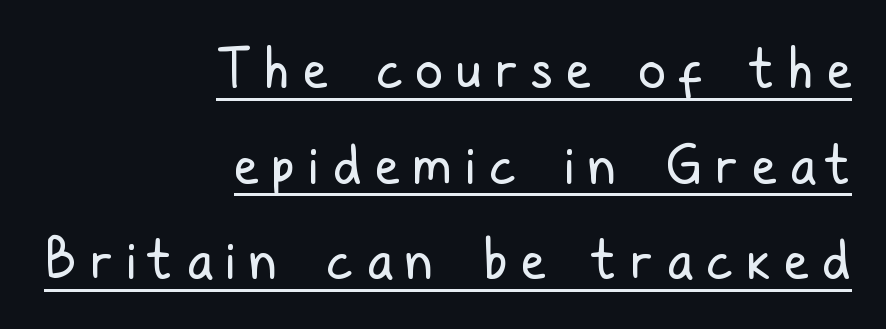
The image shows 55 px regular-weight, condensed sans-serif type, upright; set right-aligned, line spacing 1.74x, unusually wide letter spacing (+0.24 em), underlined; low stroke contrast and a medium x-height.
